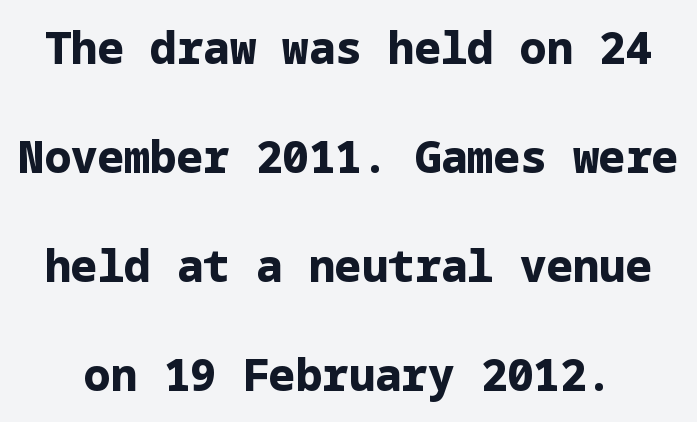
{"serif": "no", "italic": "no", "bold": "yes", "weight": "bold", "width": "normal", "stroke_contrast": "low", "x_height": "medium", "underline": "no", "line_spacing": "loose", "line_spacing_ratio": 2.48, "letter_spacing": "normal", "letter_spacing_em": 0.0, "glyph_px": 44}
